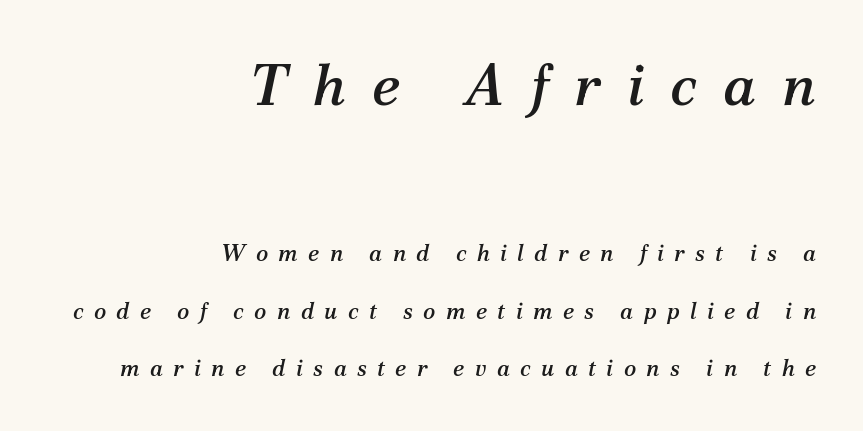
{"serif": "yes", "italic": "yes", "lean": "right", "slant_degrees": 12, "width": "normal", "stroke_contrast": "medium", "x_height": "medium", "monospaced": "no", "underline": "no", "align": "right", "line_spacing": "loose", "line_spacing_ratio": 2.5, "letter_spacing": "wide", "letter_spacing_em": 0.45, "larger_block": "first", "size_ratio": 2.52, "glyph_px": 58}
